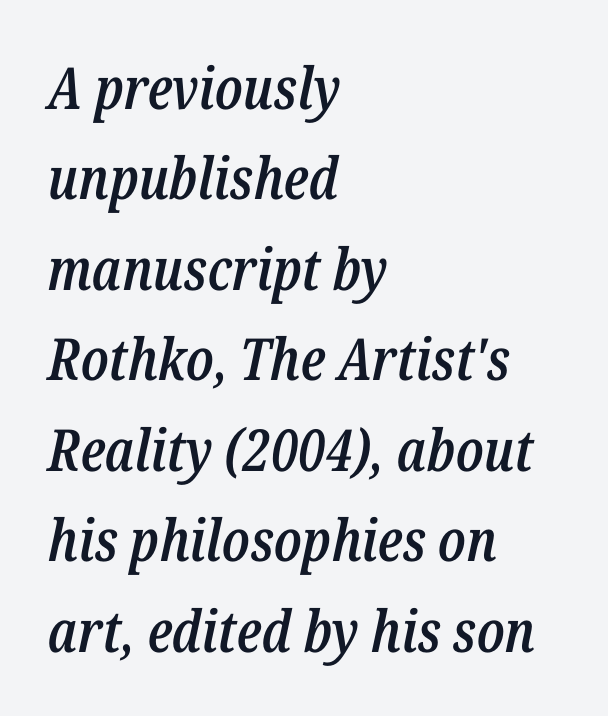
{"italic": "yes", "lean": "right", "slant_degrees": 12, "bold": "semi", "weight": "semibold", "width": "condensed", "stroke_contrast": "low", "x_height": "medium", "monospaced": "no", "underline": "no", "align": "left", "line_spacing": "normal", "line_spacing_ratio": 1.56, "letter_spacing": "normal", "letter_spacing_em": 0.0, "glyph_px": 58}
